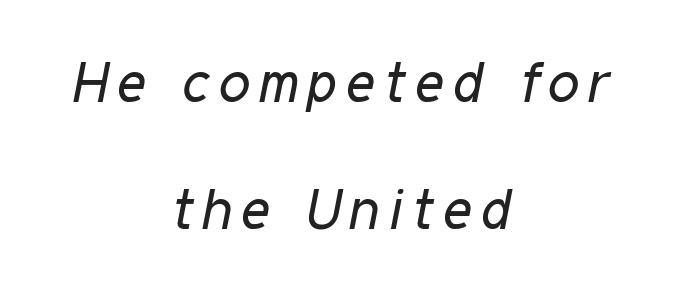
{"italic": "yes", "lean": "right", "slant_degrees": 11, "bold": "no", "weight": "regular", "width": "condensed", "stroke_contrast": "low", "x_height": "medium", "monospaced": "no", "underline": "no", "align": "center", "line_spacing": "loose", "line_spacing_ratio": 2.27, "glyph_px": 56}
